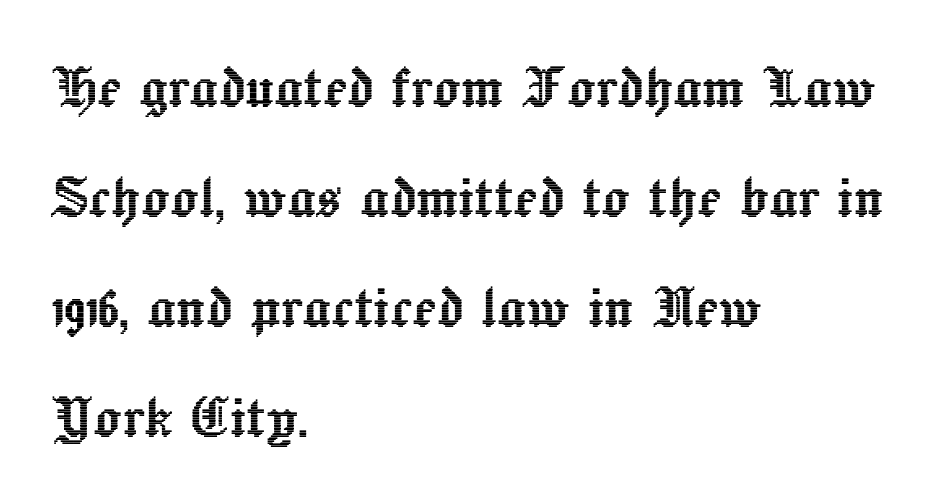
Q: Is the text italic (slanted)? A: No, it is upright.
Q: Is the text underlined? A: No.
Q: How is the paragraph aligned? A: Left-aligned.
Q: Is the spacing between letters normal or unusually wide? A: Normal.
Q: Is the spacing between lines tight, normal or loose? A: Normal.
Q: Width (condensed, normal, or wide)? A: Normal.
Q: x-height? A: Medium.
Q: Monospaced? A: No.
